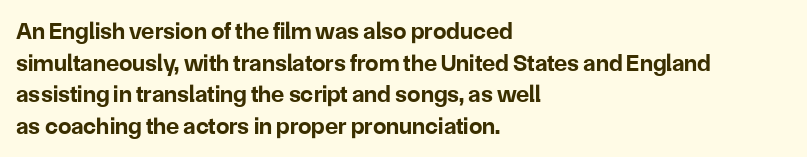
The image shows 24 px bold type, upright; set left-aligned, normal line spacing (1.32x), normal letter spacing, not underlined.
